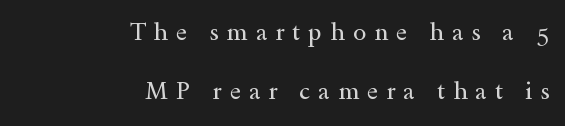
Q: Is the text bold? A: No.
Q: Is the text italic (slanted)? A: No, it is upright.
Q: Is the text underlined? A: No.
Q: How is the paragraph aligned? A: Right-aligned.
Q: Is the spacing between letters normal or unusually wide? A: Unusually wide.
Q: Is the spacing between lines tight, normal or loose? A: Loose.
